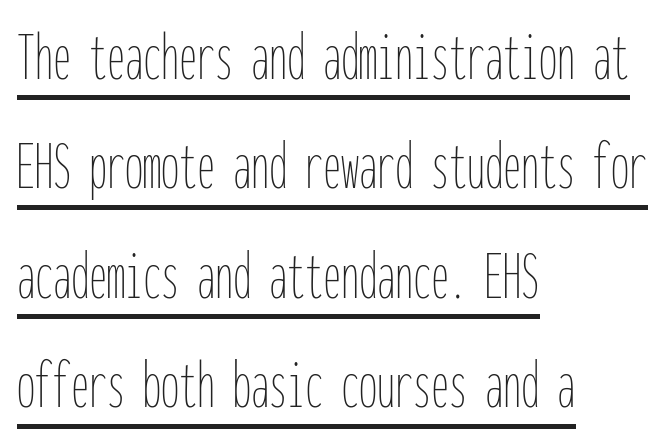
Q: Is the text bold? A: No.
Q: Is the text italic (slanted)? A: No, it is upright.
Q: Is the text underlined? A: Yes.
Q: How is the paragraph aligned? A: Left-aligned.
Q: Is the spacing between letters normal or unusually wide? A: Normal.
Q: Is the spacing between lines tight, normal or loose? A: Normal.
Q: Width (condensed, normal, or wide)? A: Condensed.
Q: Stroke contrast? A: Low.
Q: x-height? A: Medium.
Q: Monospaced? A: Yes.
